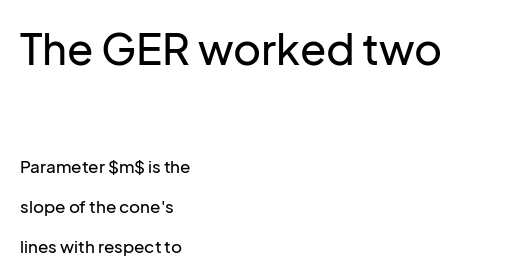
Q: Is the text italic (slanted)? A: No, it is upright.
Q: Is the typeface a serif or a sans-serif typeface? A: Sans-serif.
Q: Is the text underlined? A: No.
Q: How is the paragraph aligned? A: Left-aligned.
Q: Is the spacing between letters normal or unusually wide? A: Normal.
Q: Is the spacing between lines tight, normal or loose? A: Loose.
Q: Which block of text is set in a larger size, the first (top) or the second (bottom)? A: The first (top) one.
Q: Width (condensed, normal, or wide)? A: Normal.
Q: Stroke contrast? A: Low.
Q: x-height? A: Medium.
Q: Monospaced? A: No.
